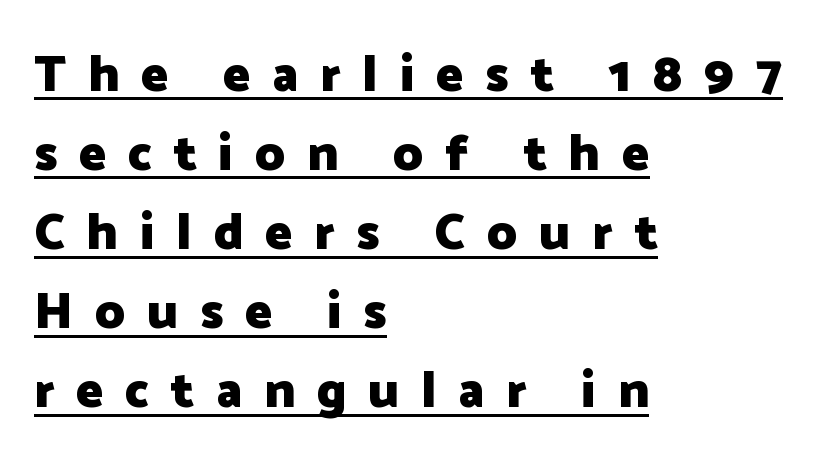
It's the straight-up-and-down kind of type. This sample has the flowing, uneven cadence of proportional lettering. Each line starts at the same left margin while the right side varies. This sample uses expanded letter spacing, leaving extra air between glyphs. Compared with an ordinary text face, these strokes are far heavier — a full bold.
